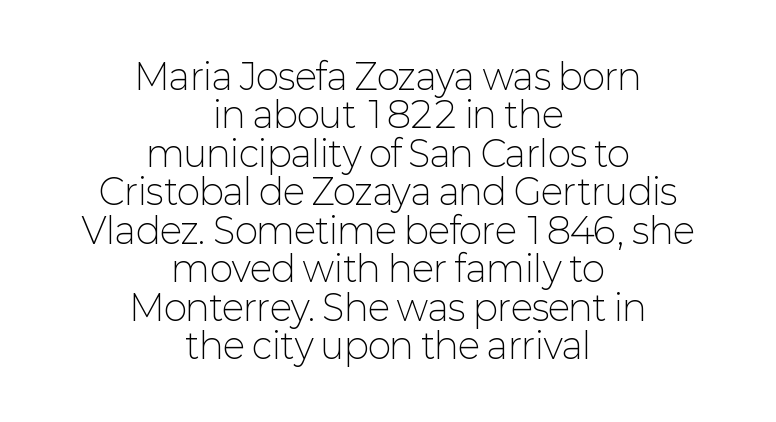
Every row of glyphs is offset so its center matches the block's center. Nothing sits at the stroke ends, so this counts as sans-serif. Notice how descenders almost collide with the ascenders below — that's tight leading. Rule under the text: the space is simply empty.
